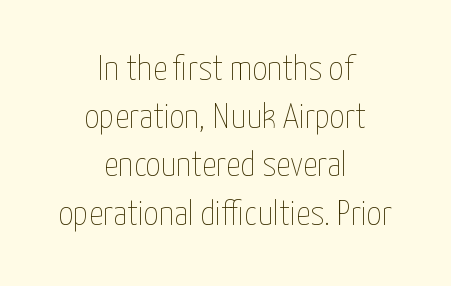
The image shows 36 px thin, condensed type, upright; set centered, normal line spacing (1.34x), normal letter spacing, not underlined; low stroke contrast and a medium x-height.
